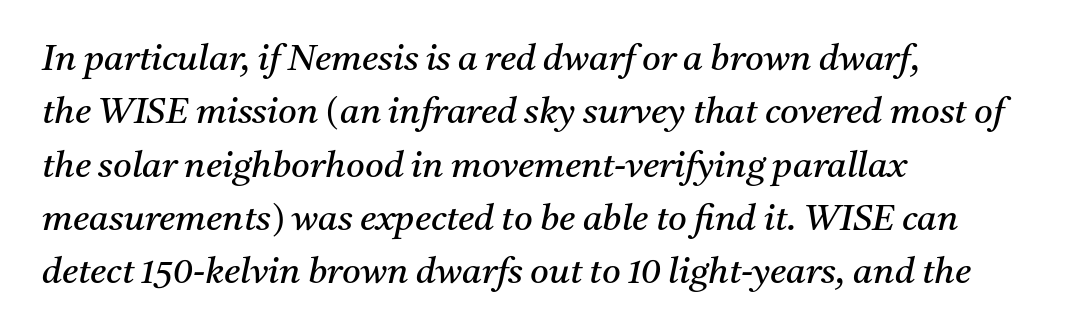
{"serif": "yes", "italic": "yes", "lean": "right", "slant_degrees": 11, "bold": "no", "weight": "regular", "width": "normal", "stroke_contrast": "medium", "x_height": "medium", "monospaced": "no", "underline": "no", "align": "left", "line_spacing": "normal", "line_spacing_ratio": 1.48, "letter_spacing": "normal", "letter_spacing_em": 0.0, "glyph_px": 36}
